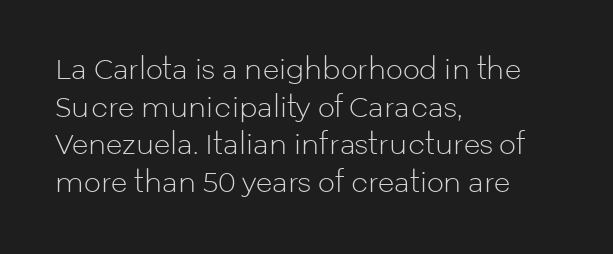
Q: Is the text bold? A: No.
Q: Is the text italic (slanted)? A: No, it is upright.
Q: Is the text underlined? A: No.
Q: How is the paragraph aligned? A: Left-aligned.
Q: Is the spacing between letters normal or unusually wide? A: Normal.
Q: Is the spacing between lines tight, normal or loose? A: Normal.
